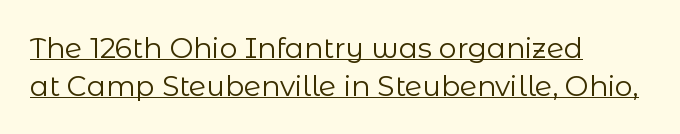
{"serif": "no", "italic": "no", "bold": "no", "weight": "regular", "width": "normal", "stroke_contrast": "low", "x_height": "medium", "monospaced": "no", "underline": "yes", "align": "left", "line_spacing": "normal", "line_spacing_ratio": 1.35, "letter_spacing": "normal", "letter_spacing_em": 0.0, "glyph_px": 28}
